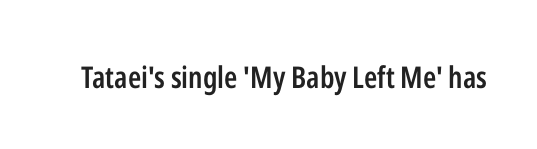
The image shows 30 px semibold, condensed sans-serif type, upright; set normal letter spacing, not underlined; low stroke contrast and a medium x-height.
